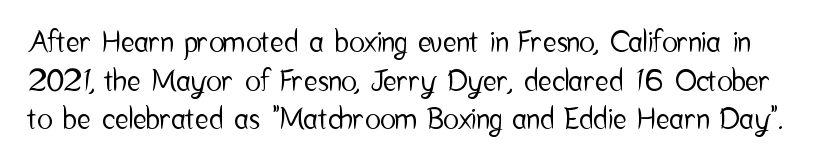
{"serif": "no", "italic": "no", "width": "condensed", "stroke_contrast": "low", "x_height": "medium", "monospaced": "no", "underline": "no", "line_spacing": "normal", "line_spacing_ratio": 1.33, "letter_spacing": "normal", "letter_spacing_em": 0.0, "glyph_px": 29}
